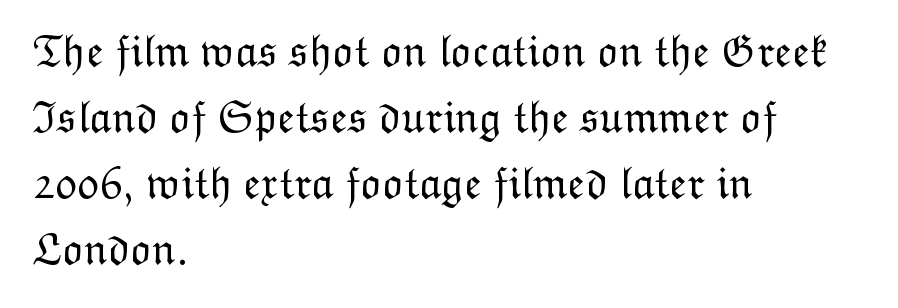
{"italic": "no", "bold": "no", "weight": "light", "width": "normal", "stroke_contrast": "low", "x_height": "medium", "monospaced": "no", "underline": "no", "align": "left", "line_spacing": "normal", "line_spacing_ratio": 1.47, "letter_spacing": "normal", "letter_spacing_em": 0.0, "glyph_px": 45}
